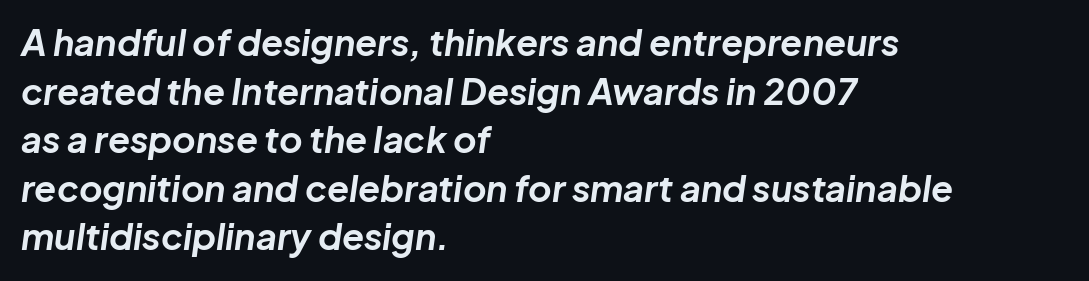
Q: Is the text bold? A: Yes.
Q: Is the text italic (slanted)? A: Yes, it leans right by about 8 degrees.
Q: Is the text underlined? A: No.
Q: How is the paragraph aligned? A: Left-aligned.
Q: Is the spacing between letters normal or unusually wide? A: Normal.
Q: Is the spacing between lines tight, normal or loose? A: Normal.
Q: Width (condensed, normal, or wide)? A: Normal.
Q: Stroke contrast? A: Low.
Q: x-height? A: Medium.
Q: Monospaced? A: No.
